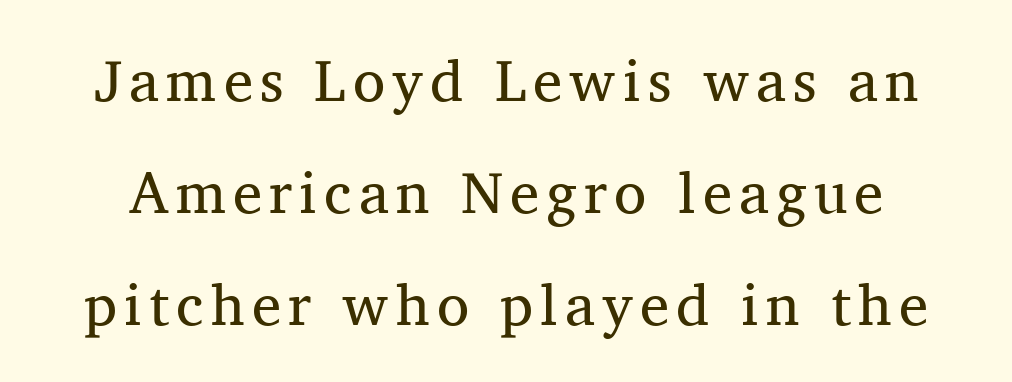
{"serif": "yes", "italic": "no", "bold": "no", "weight": "regular", "width": "normal", "stroke_contrast": "medium", "x_height": "medium", "monospaced": "no", "underline": "no", "line_spacing": "loose", "line_spacing_ratio": 1.9, "glyph_px": 59}
